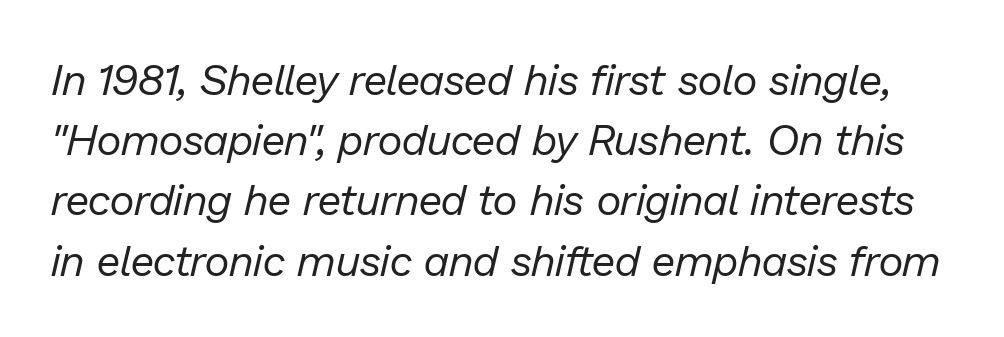
{"italic": "yes", "lean": "right", "slant_degrees": 13, "bold": "no", "weight": "regular", "width": "normal", "stroke_contrast": "low", "x_height": "medium", "monospaced": "no", "underline": "no", "line_spacing": "normal", "line_spacing_ratio": 1.4, "letter_spacing": "normal", "letter_spacing_em": 0.0, "glyph_px": 43}
